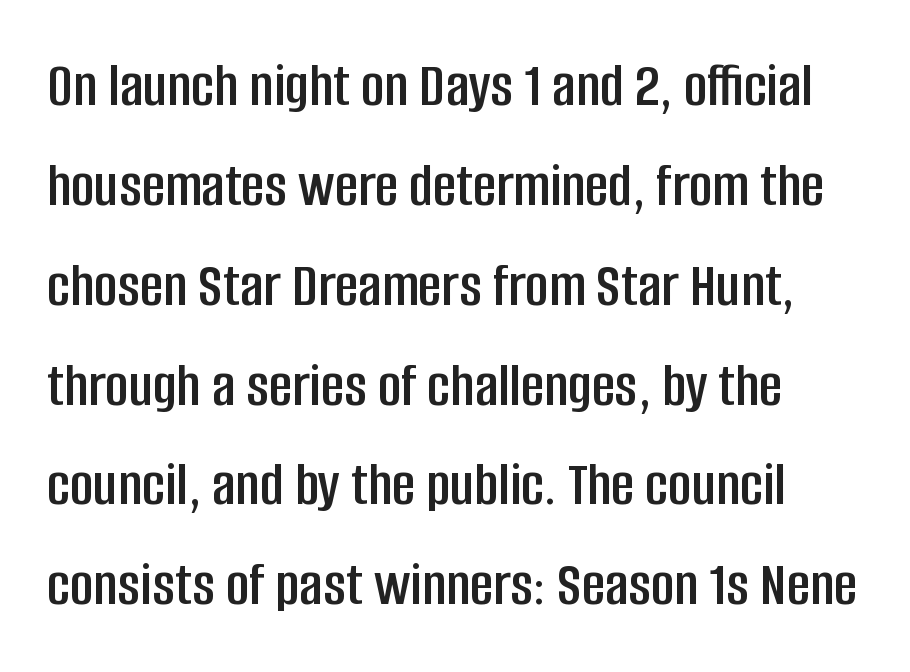
Q: Is the text italic (slanted)? A: No, it is upright.
Q: Is the typeface a serif or a sans-serif typeface? A: Sans-serif.
Q: Is the text underlined? A: No.
Q: Is the spacing between letters normal or unusually wide? A: Normal.
Q: Is the spacing between lines tight, normal or loose? A: Normal.
Q: Width (condensed, normal, or wide)? A: Condensed.
Q: Stroke contrast? A: Low.
Q: x-height? A: Large.
Q: Monospaced? A: No.
